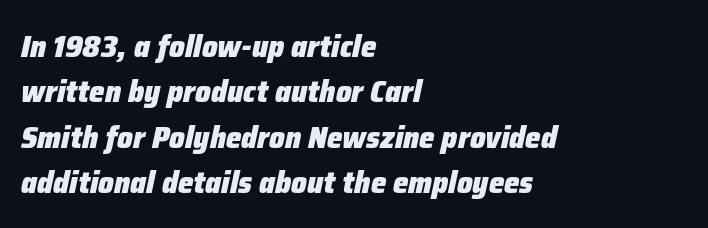
Q: Is the text bold? A: Yes.
Q: Is the text italic (slanted)? A: Yes, it leans right by about 12 degrees.
Q: Is the text underlined? A: No.
Q: How is the paragraph aligned? A: Left-aligned.
Q: Is the spacing between letters normal or unusually wide? A: Normal.
Q: Is the spacing between lines tight, normal or loose? A: Normal.
Q: Width (condensed, normal, or wide)? A: Normal.
Q: Stroke contrast? A: Low.
Q: x-height? A: Medium.
Q: Monospaced? A: No.
